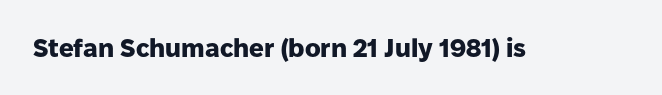
{"italic": "no", "bold": "yes", "underline": "no", "letter_spacing": "normal", "letter_spacing_em": 0.0, "glyph_px": 26}
